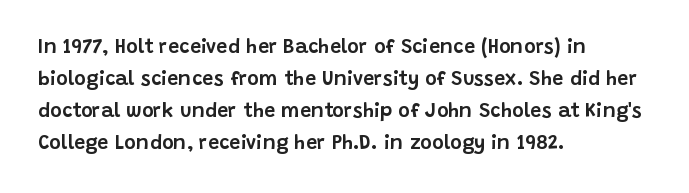
Posture: straight, roman, zero tilt. The ragged edge is on the right, which tells us the setting is flush left. The words here are not underlined. Inter-character spacing is left at the font's built-in metrics. What's the leading like? Ordinary, nothing unusual.
